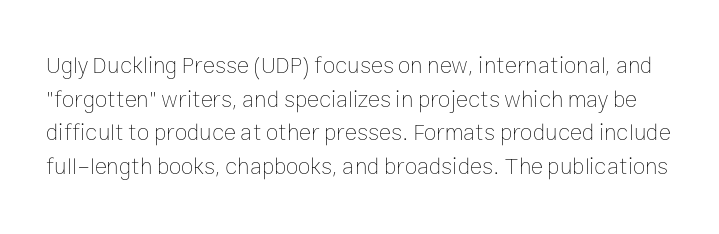
Default kerning and tracking; the words read as compact shapes. Weight: not bold — regular or lighter. Every character sits straight up, as roman type does. The rendering uses a moderate line-height, typical for paragraphs.
